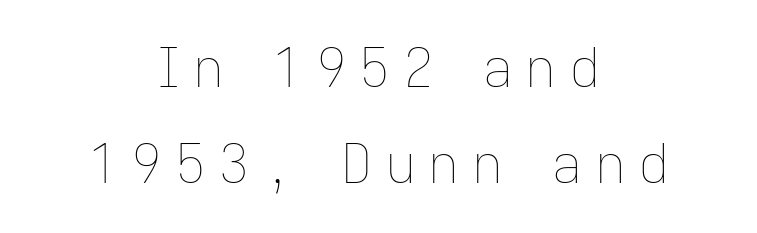
{"italic": "no", "bold": "no", "weight": "thin", "width": "normal", "stroke_contrast": "low", "x_height": "medium", "monospaced": "no", "underline": "no", "align": "center", "line_spacing_ratio": 1.78, "letter_spacing": "wide", "letter_spacing_em": 0.23, "glyph_px": 54}
